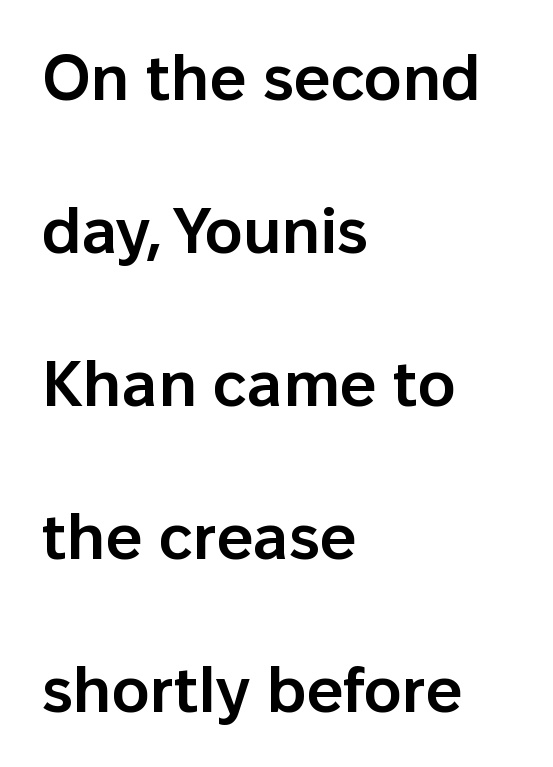
The image shows 64 px semibold sans-serif type, upright; set left-aligned, loose line spacing (2.39x), normal letter spacing, not underlined; low stroke contrast and a medium x-height.
